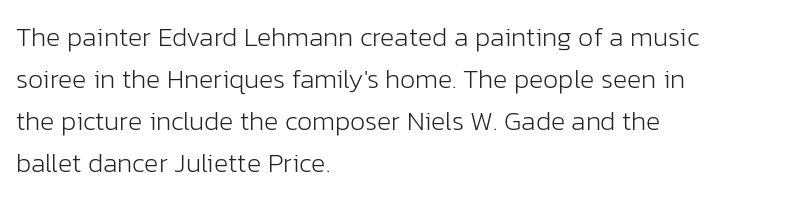
Each new line begins a customary step beneath the previous one. The passage shown is not underscored anywhere. Weight: not bold — regular or lighter. Nope, not italic — everything's standing straight. A classic flush-left, rag-right setting is used for this passage.
